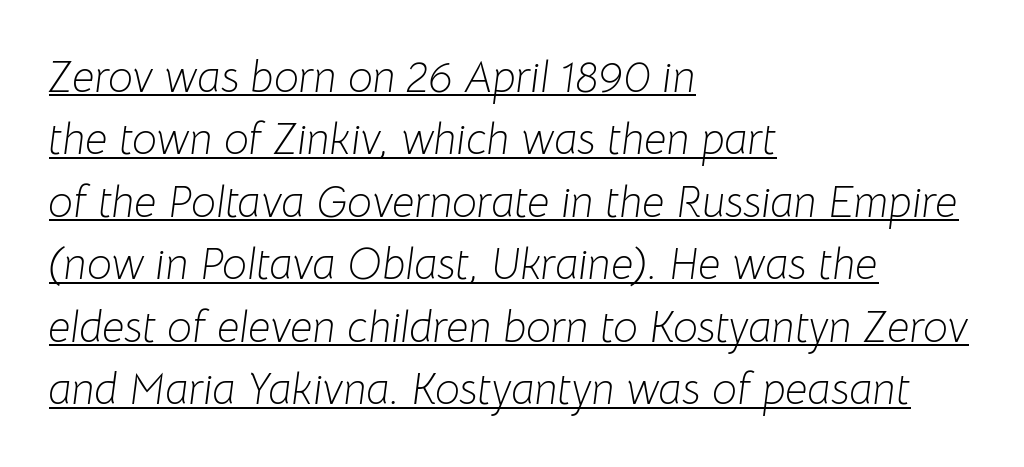
Q: Is the text bold? A: No.
Q: Is the text italic (slanted)? A: Yes, it leans right by about 8 degrees.
Q: Is the text underlined? A: Yes.
Q: How is the paragraph aligned? A: Left-aligned.
Q: Is the spacing between letters normal or unusually wide? A: Normal.
Q: Is the spacing between lines tight, normal or loose? A: Normal.
Q: Width (condensed, normal, or wide)? A: Normal.
Q: Stroke contrast? A: Low.
Q: x-height? A: Medium.
Q: Monospaced? A: No.
